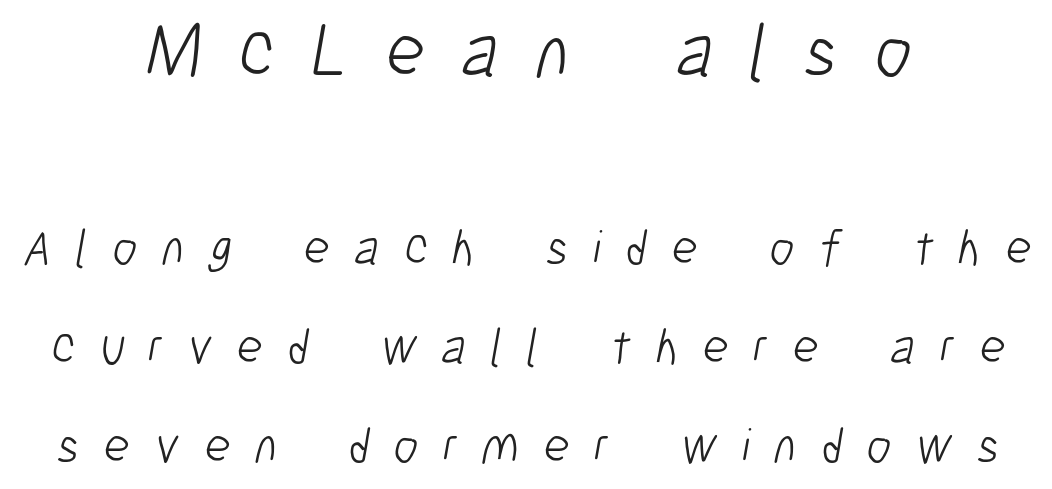
The image shows 75 px light, condensed sans-serif type; set centered, loose line spacing (1.98x), unusually wide letter spacing (+0.49 em), not underlined; the first (top) block is 1.5x larger; low stroke contrast and a medium x-height.
